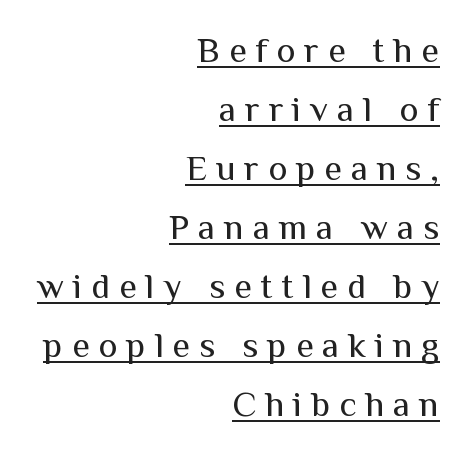
The image shows 36 px regular-weight sans-serif type, upright; set right-aligned, normal line spacing (1.64x), unusually wide letter spacing (+0.25 em), underlined; medium stroke contrast and a medium x-height.
